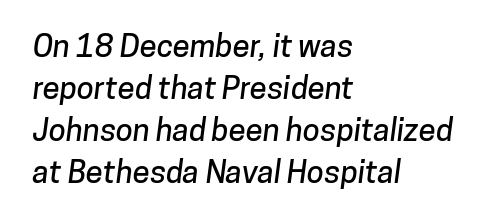
Reading down the block, your eye returns to a fixed left position each line. Nobody drew a line under any word here. A typesetter would call this leading conventional body-copy spacing. Do the characters align in a grid? No, the font is proportional.
